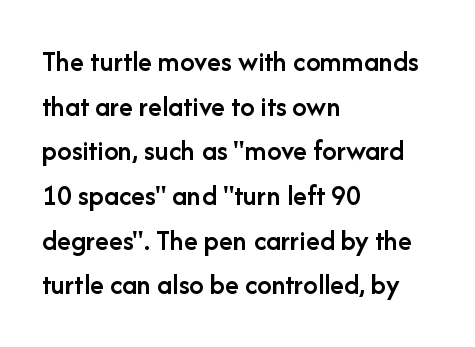
{"serif": "no", "italic": "no", "bold": "semi", "weight": "semibold", "width": "normal", "stroke_contrast": "low", "x_height": "medium", "monospaced": "no", "underline": "no", "align": "left", "line_spacing": "normal", "line_spacing_ratio": 1.54, "letter_spacing": "normal", "letter_spacing_em": 0.0, "glyph_px": 29}
